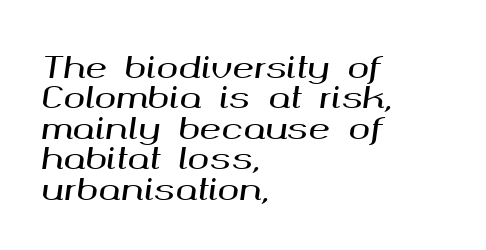
Standard letterfit; no display-style spreading of the glyphs. The face used here has a pronounced slope to its letters. Reading down the column, the eye jumps only a short way to each next line. Note the varied advance widths — an 'i' is clearly narrower than an 'm'.
